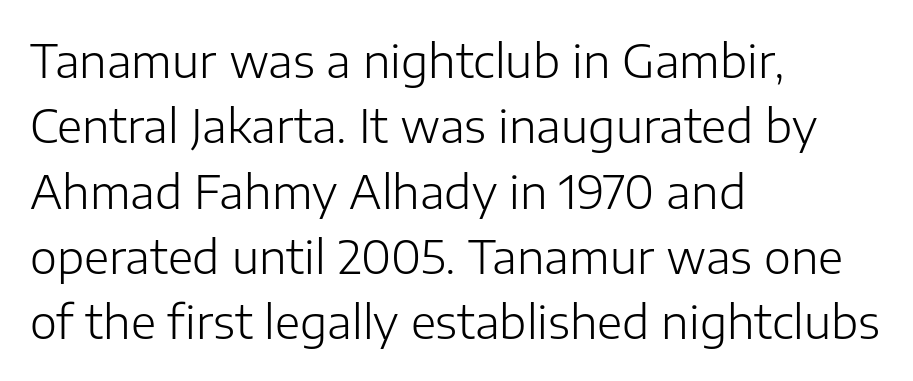
The image shows 46 px light sans-serif type, upright; set left-aligned, normal line spacing (1.42x), normal letter spacing, not underlined; low stroke contrast and a medium x-height.
